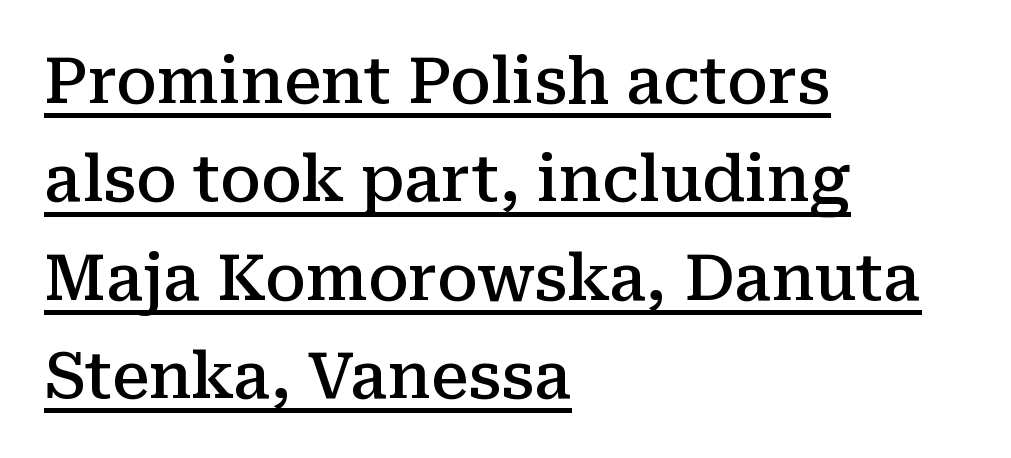
Honestly, the row spacing looks completely unremarkable. Underlined type. The text block is weighted toward the left margin, trailing off unevenly rightward. Observe the ordinary spacing: letters are neighbours, not strangers. Compared with an ordinary text face, these strokes are moderately heavier — a semibold. Notice how the stems are strictly vertical — no italics here.
